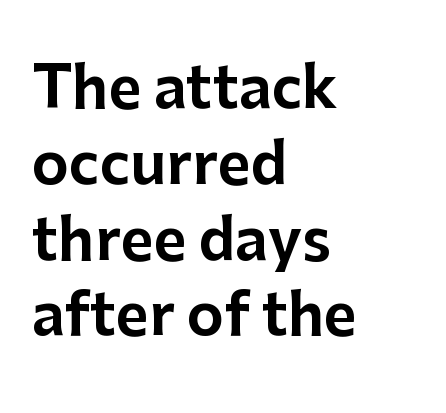
Q: Is the text italic (slanted)? A: No, it is upright.
Q: Is the typeface a serif or a sans-serif typeface? A: Sans-serif.
Q: Is the text underlined? A: No.
Q: How is the paragraph aligned? A: Left-aligned.
Q: Is the spacing between letters normal or unusually wide? A: Normal.
Q: Is the spacing between lines tight, normal or loose? A: Normal.
Q: Width (condensed, normal, or wide)? A: Normal.
Q: Stroke contrast? A: Low.
Q: x-height? A: Medium.
Q: Monospaced? A: No.
